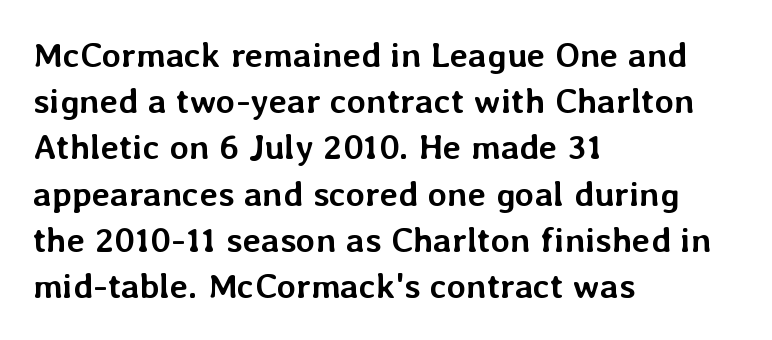
Q: Is the text bold? A: Yes.
Q: Is the text italic (slanted)? A: No, it is upright.
Q: Is the text underlined? A: No.
Q: How is the paragraph aligned? A: Left-aligned.
Q: Is the spacing between letters normal or unusually wide? A: Normal.
Q: Is the spacing between lines tight, normal or loose? A: Normal.
Q: Width (condensed, normal, or wide)? A: Normal.
Q: Stroke contrast? A: Low.
Q: x-height? A: Medium.
Q: Monospaced? A: No.
